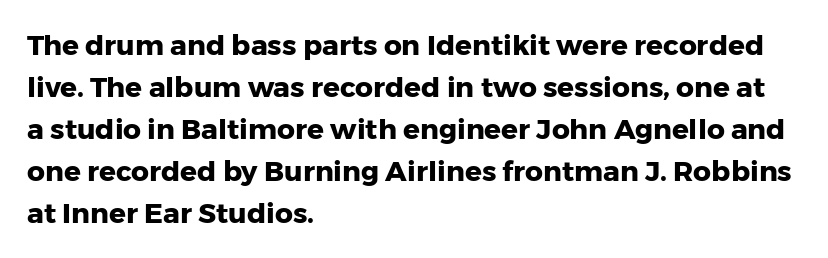
Normally led — the rows are evenly, conventionally spaced. A roman cut, with each character standing at attention. Each word holds together tightly as a unit, with standard inter-letter gaps. Unlike a traditional serif, this face leaves its strokes unadorned.
